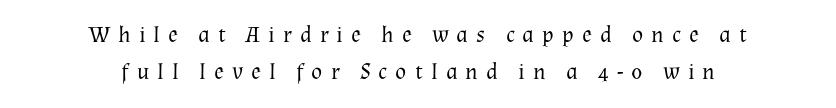
Q: Is the text bold? A: No.
Q: Is the text italic (slanted)? A: No, it is upright.
Q: Is the text underlined? A: No.
Q: How is the paragraph aligned? A: Centered.
Q: Is the spacing between letters normal or unusually wide? A: Unusually wide.
Q: Is the spacing between lines tight, normal or loose? A: Normal.
